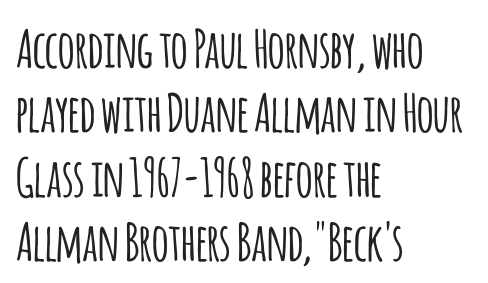
Q: Is the text italic (slanted)? A: No, it is upright.
Q: Is the typeface a serif or a sans-serif typeface? A: Sans-serif.
Q: Is the text underlined? A: No.
Q: How is the paragraph aligned? A: Left-aligned.
Q: Is the spacing between letters normal or unusually wide? A: Normal.
Q: Width (condensed, normal, or wide)? A: Condensed.
Q: Stroke contrast? A: Low.
Q: x-height? A: Large.
Q: Monospaced? A: No.
